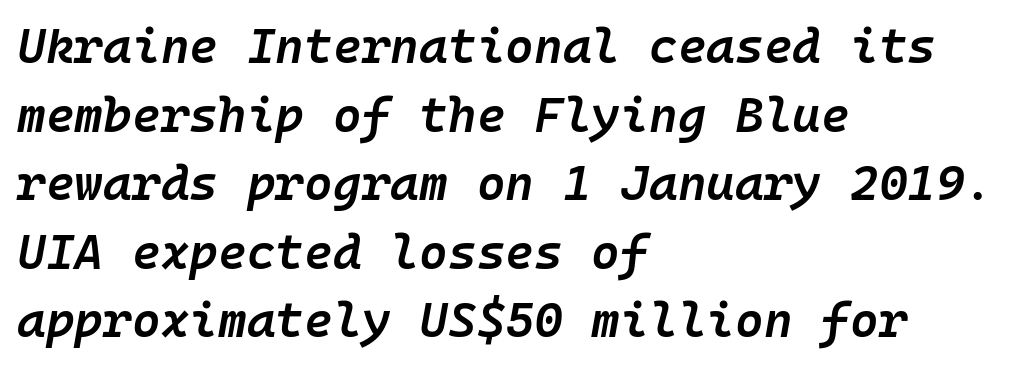
Moderately thickened strokes mark this as semibold type. Spacing verdict: monospaced, one width for all characters. Nobody touched the tracking dial on this one. Underline: absent.
